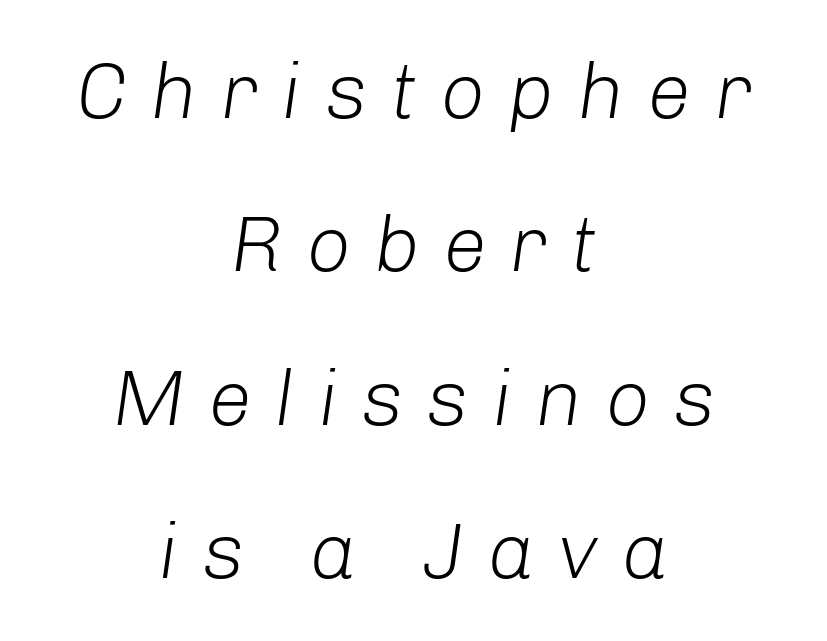
The image shows 79 px light type, italic (leaning right); set centered, loose line spacing (1.94x), unusually wide letter spacing (+0.29 em), not underlined; low stroke contrast and a medium x-height.
